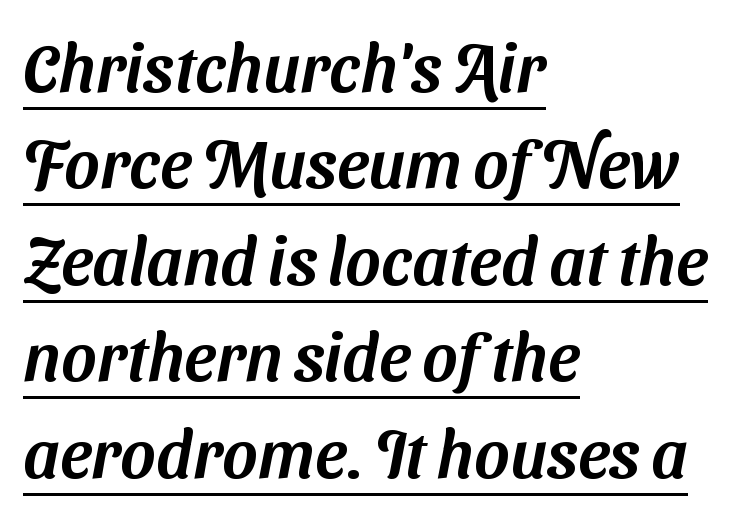
Q: Is the typeface a serif or a sans-serif typeface? A: Sans-serif.
Q: Is the text underlined? A: Yes.
Q: How is the paragraph aligned? A: Left-aligned.
Q: Is the spacing between letters normal or unusually wide? A: Normal.
Q: Is the spacing between lines tight, normal or loose? A: Normal.
Q: Width (condensed, normal, or wide)? A: Normal.
Q: Stroke contrast? A: Medium.
Q: x-height? A: Medium.
Q: Monospaced? A: No.
